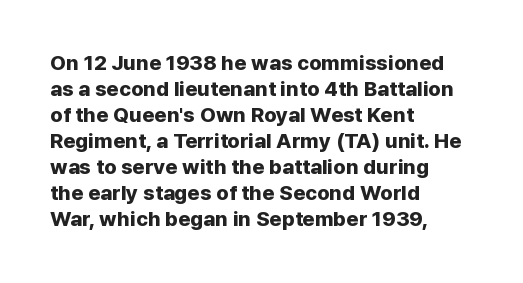
Q: Is the text bold? A: Yes.
Q: Is the text italic (slanted)? A: No, it is upright.
Q: Is the text underlined? A: No.
Q: How is the paragraph aligned? A: Left-aligned.
Q: Is the spacing between letters normal or unusually wide? A: Normal.
